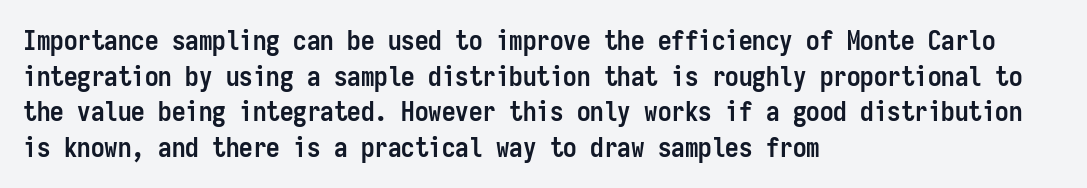
Q: Is the text bold? A: Yes.
Q: Is the text italic (slanted)? A: No, it is upright.
Q: Is the text underlined? A: No.
Q: How is the paragraph aligned? A: Left-aligned.
Q: Is the spacing between letters normal or unusually wide? A: Normal.
Q: Is the spacing between lines tight, normal or loose? A: Normal.
